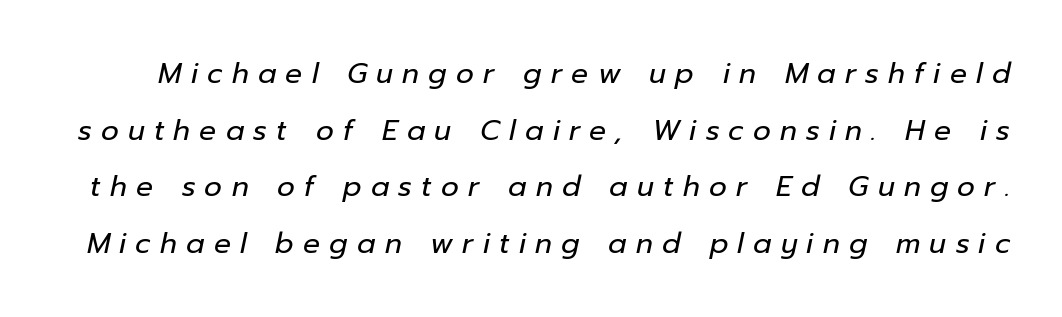
Q: Is the text bold? A: No.
Q: Is the text italic (slanted)? A: Yes, it leans right by about 12 degrees.
Q: Is the text underlined? A: No.
Q: Is the spacing between letters normal or unusually wide? A: Unusually wide.
Q: Is the spacing between lines tight, normal or loose? A: Loose.
Q: Width (condensed, normal, or wide)? A: Normal.
Q: Stroke contrast? A: Low.
Q: x-height? A: Medium.
Q: Monospaced? A: No.
